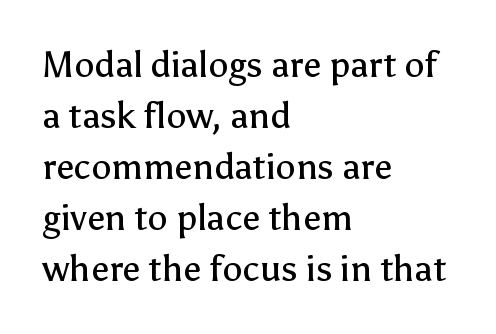
Q: Is the text bold? A: No.
Q: Is the text italic (slanted)? A: No, it is upright.
Q: Is the typeface a serif or a sans-serif typeface? A: Sans-serif.
Q: Is the text underlined? A: No.
Q: How is the paragraph aligned? A: Left-aligned.
Q: Is the spacing between letters normal or unusually wide? A: Normal.
Q: Is the spacing between lines tight, normal or loose? A: Normal.
Q: Width (condensed, normal, or wide)? A: Normal.
Q: Stroke contrast? A: Low.
Q: x-height? A: Medium.
Q: Monospaced? A: No.
